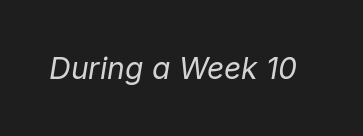
The image shows 30 px regular-weight type, italic (leaning right); set normal letter spacing, not underlined; low stroke contrast and a medium x-height.
